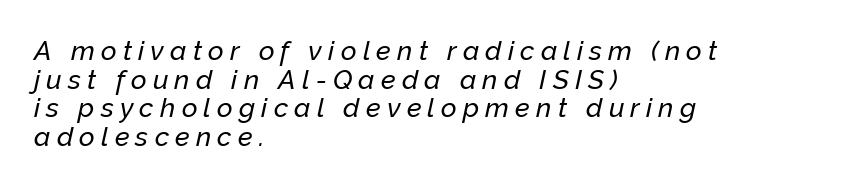
The image shows 27 px text type, italic (leaning right); set left-aligned, tight line spacing (1.06x), unusually wide letter spacing (+0.23 em), not underlined.
